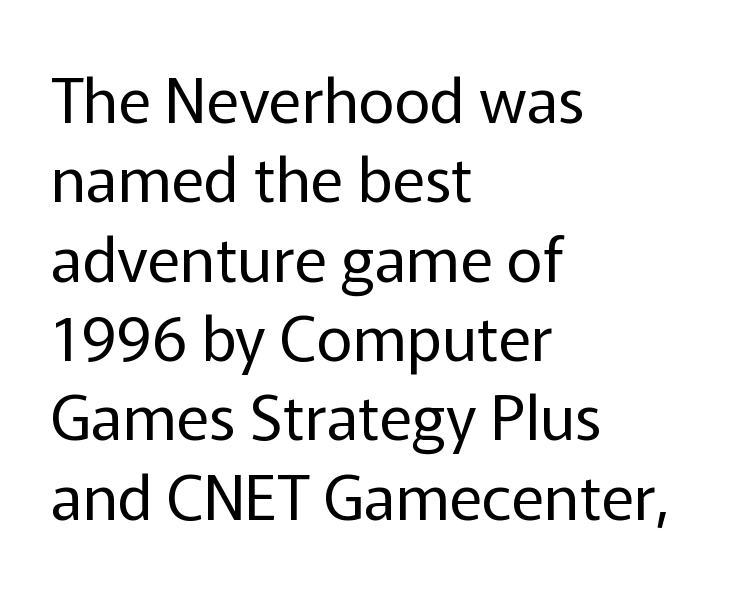
{"serif": "no", "italic": "no", "bold": "no", "weight": "regular", "width": "normal", "stroke_contrast": "low", "x_height": "medium", "monospaced": "no", "underline": "no", "align": "left", "line_spacing": "normal", "line_spacing_ratio": 1.28, "letter_spacing": "normal", "letter_spacing_em": 0.0, "glyph_px": 62}
